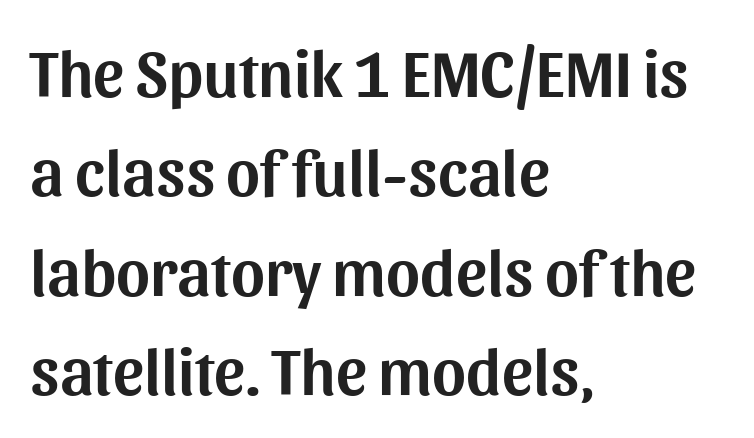
Q: Is the text italic (slanted)? A: No, it is upright.
Q: Is the typeface a serif or a sans-serif typeface? A: Sans-serif.
Q: Is the text underlined? A: No.
Q: How is the paragraph aligned? A: Left-aligned.
Q: Is the spacing between letters normal or unusually wide? A: Normal.
Q: Is the spacing between lines tight, normal or loose? A: Normal.
Q: Width (condensed, normal, or wide)? A: Normal.
Q: Stroke contrast? A: Medium.
Q: x-height? A: Medium.
Q: Monospaced? A: No.
